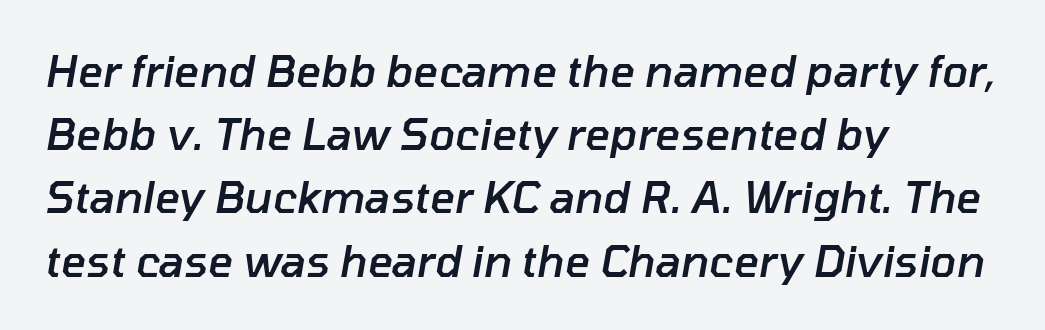
{"italic": "yes", "lean": "right", "slant_degrees": 10, "bold": "semi", "weight": "semibold", "width": "normal", "stroke_contrast": "low", "x_height": "medium", "monospaced": "no", "underline": "no", "align": "left", "line_spacing": "normal", "line_spacing_ratio": 1.47, "letter_spacing": "normal", "letter_spacing_em": 0.0, "glyph_px": 43}
